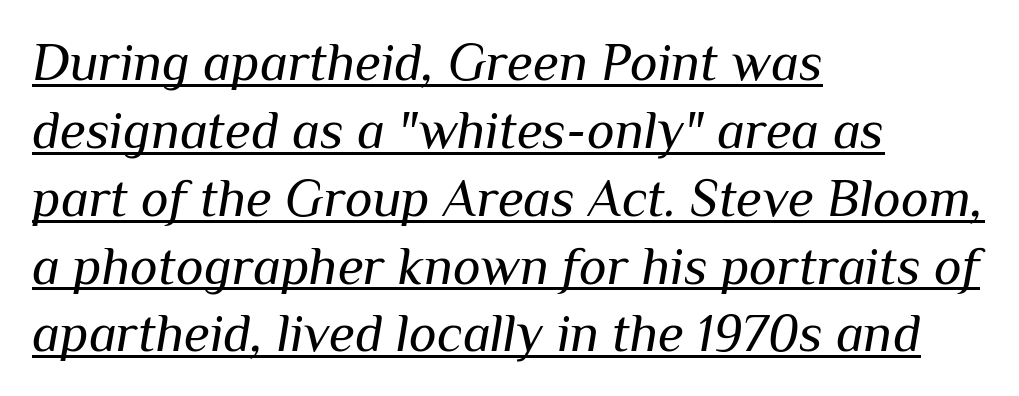
{"italic": "yes", "lean": "right", "slant_degrees": 10, "bold": "no", "weight": "regular", "width": "normal", "stroke_contrast": "medium", "x_height": "medium", "monospaced": "no", "underline": "yes", "align": "left", "line_spacing": "normal", "line_spacing_ratio": 1.28, "letter_spacing": "normal", "letter_spacing_em": 0.0, "glyph_px": 53}
